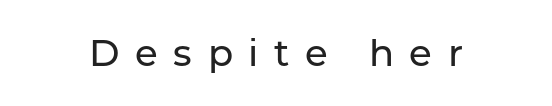
{"serif": "no", "italic": "no", "width": "normal", "stroke_contrast": "low", "x_height": "medium", "monospaced": "no", "underline": "no", "letter_spacing": "wide", "letter_spacing_em": 0.42, "glyph_px": 37}
